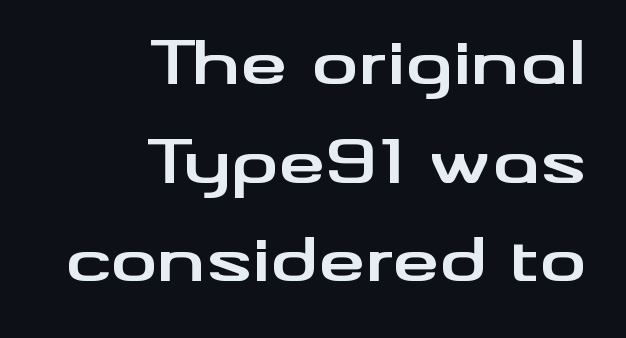
Q: Is the text bold? A: Yes.
Q: Is the text italic (slanted)? A: No, it is upright.
Q: Is the typeface a serif or a sans-serif typeface? A: Sans-serif.
Q: Is the text underlined? A: No.
Q: How is the paragraph aligned? A: Right-aligned.
Q: Is the spacing between letters normal or unusually wide? A: Normal.
Q: Is the spacing between lines tight, normal or loose? A: Normal.
Q: Width (condensed, normal, or wide)? A: Wide.
Q: Stroke contrast? A: Medium.
Q: x-height? A: Small.
Q: Monospaced? A: No.
